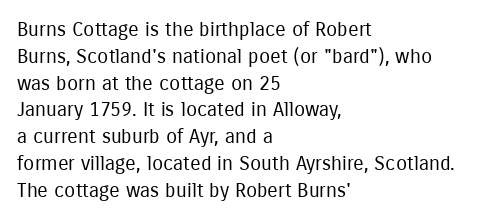
The image shows 20 px text type, upright; set left-aligned, normal line spacing (1.34x), normal letter spacing, not underlined.
